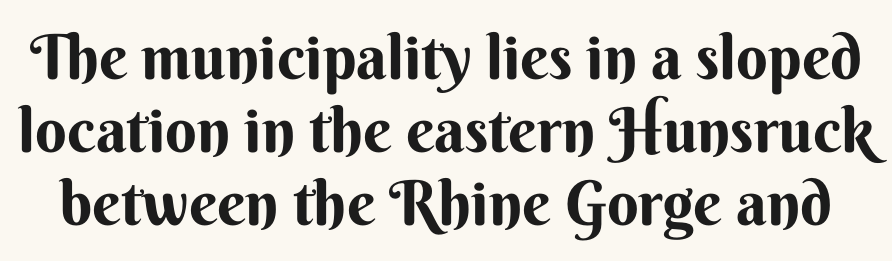
Q: Is the text bold? A: Yes.
Q: Is the text italic (slanted)? A: No, it is upright.
Q: Is the typeface a serif or a sans-serif typeface? A: Sans-serif.
Q: Is the text underlined? A: No.
Q: Is the spacing between letters normal or unusually wide? A: Normal.
Q: Width (condensed, normal, or wide)? A: Normal.
Q: Stroke contrast? A: Medium.
Q: x-height? A: Small.
Q: Monospaced? A: No.
